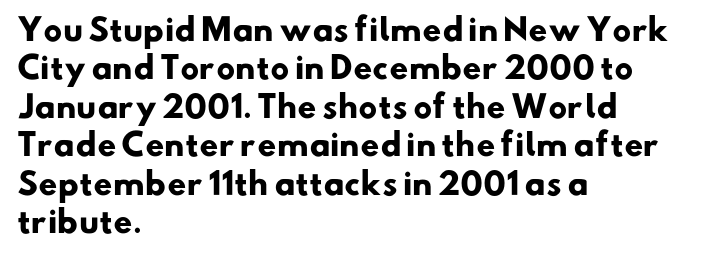
Q: Is the text bold? A: Yes.
Q: Is the typeface a serif or a sans-serif typeface? A: Sans-serif.
Q: Is the text underlined? A: No.
Q: How is the paragraph aligned? A: Left-aligned.
Q: Is the spacing between letters normal or unusually wide? A: Normal.
Q: Is the spacing between lines tight, normal or loose? A: Normal.
Q: Width (condensed, normal, or wide)? A: Normal.
Q: Stroke contrast? A: Low.
Q: x-height? A: Small.
Q: Monospaced? A: No.
